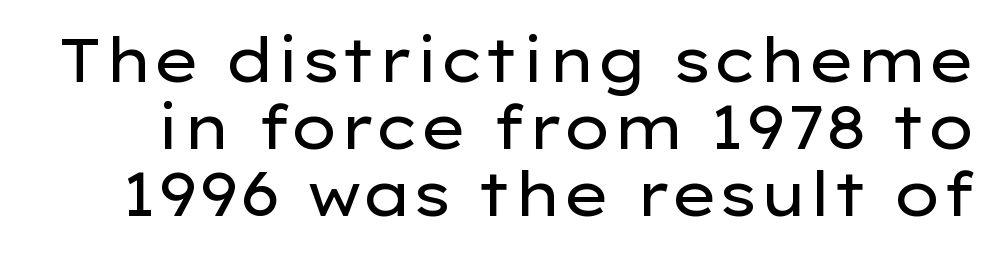
The image shows 61 px regular-weight, wide sans-serif type, upright; set tight line spacing (1.1x), normal letter spacing, not underlined; low stroke contrast and a medium x-height.
